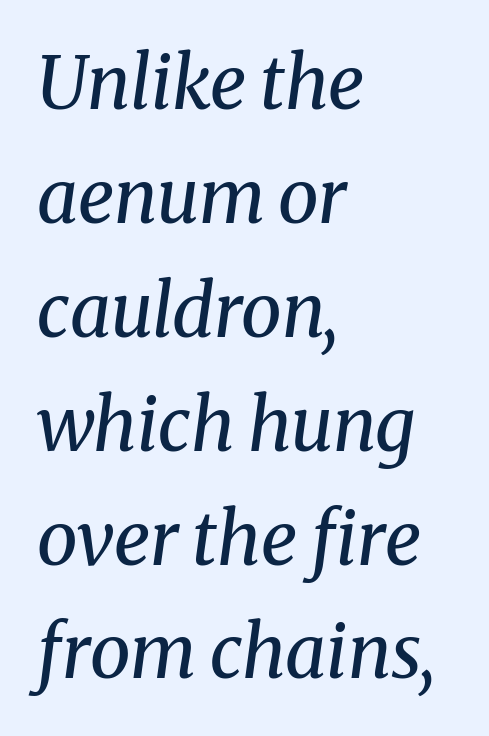
{"serif": "yes", "italic": "yes", "lean": "right", "slant_degrees": 8, "bold": "no", "weight": "regular", "width": "normal", "stroke_contrast": "medium", "x_height": "medium", "monospaced": "no", "underline": "no", "align": "left", "line_spacing": "normal", "line_spacing_ratio": 1.56, "letter_spacing": "normal", "letter_spacing_em": 0.0, "glyph_px": 73}
